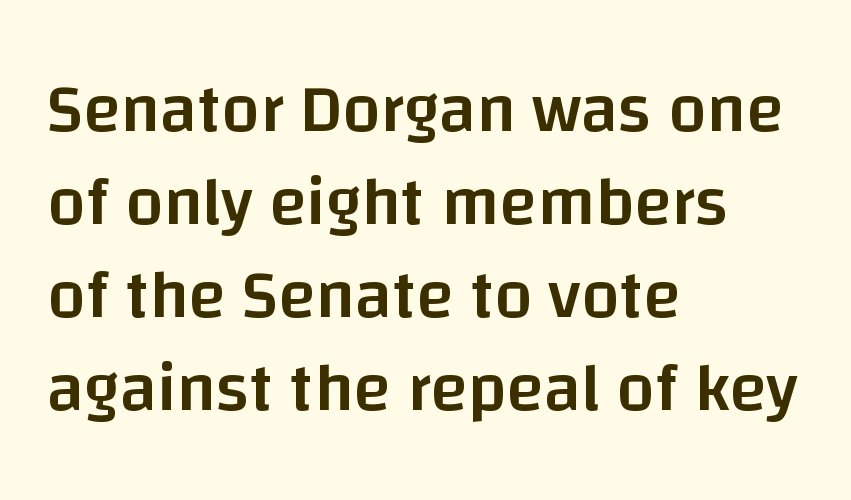
{"serif": "no", "italic": "no", "bold": "semi", "weight": "semibold", "width": "normal", "stroke_contrast": "low", "x_height": "large", "monospaced": "no", "underline": "no", "align": "left", "line_spacing": "normal", "line_spacing_ratio": 1.37, "letter_spacing": "normal", "letter_spacing_em": 0.0, "glyph_px": 68}
